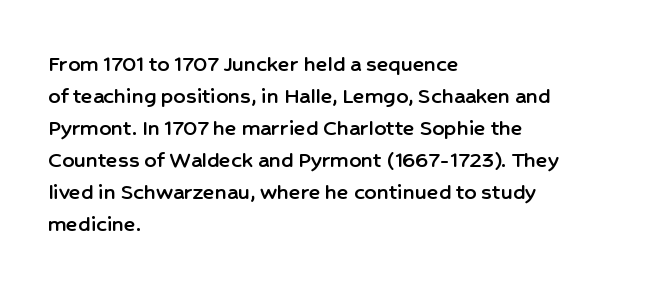
No italicization has been applied; the sample stays upright. The vertical gap from one line to the next is medium. Standard letterfit; no display-style spreading of the glyphs. The passage is arranged the way most books set body copy — flush left. Rule under the text: the space is simply empty.
